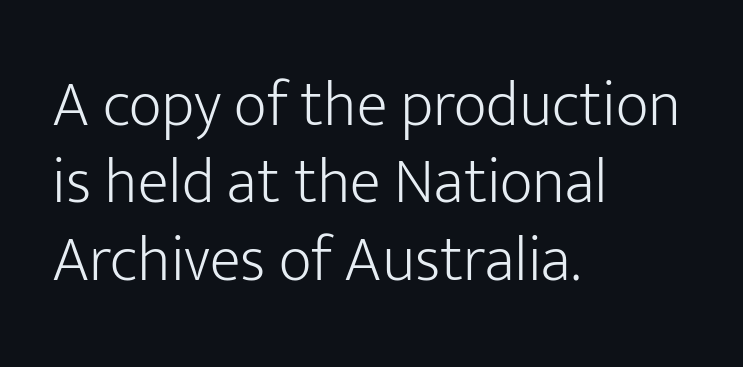
The image shows 64 px light sans-serif type, upright; set left-aligned, line spacing 1.21x, normal letter spacing, not underlined; low stroke contrast and a medium x-height.
